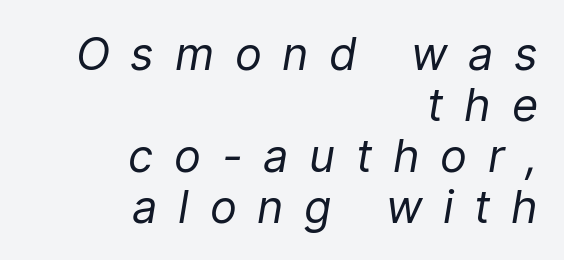
Unmarked baselines from the first word to the last. Reading down the column, the eye jumps only a short way to each next line. Loose tracking; the words dissolve into strings of separated letters. Would a proofreader flag this as italicized? Yes.
